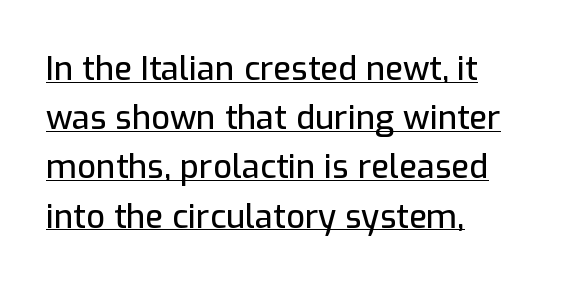
The image shows 33 px sans-serif type, upright; set left-aligned, normal line spacing (1.49x), normal letter spacing, underlined; low stroke contrast and a medium x-height.
